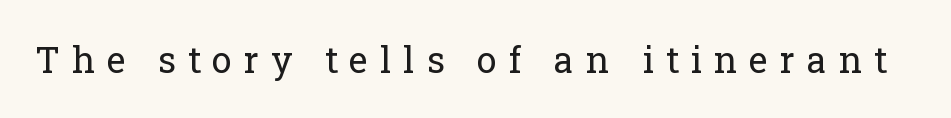
The image shows 36 px regular-weight serif type, upright; set unusually wide letter spacing (+0.33 em), not underlined; low stroke contrast and a medium x-height.
